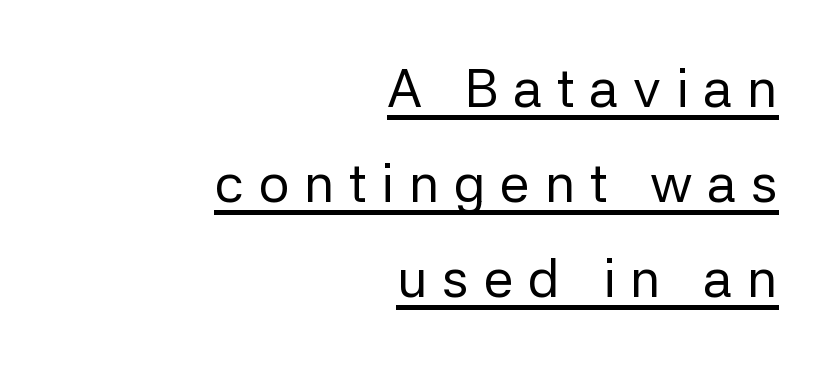
{"serif": "no", "italic": "no", "bold": "no", "weight": "regular", "width": "normal", "stroke_contrast": "low", "x_height": "medium", "monospaced": "no", "underline": "yes", "align": "right", "line_spacing_ratio": 1.76, "letter_spacing": "wide", "letter_spacing_em": 0.27, "glyph_px": 54}
